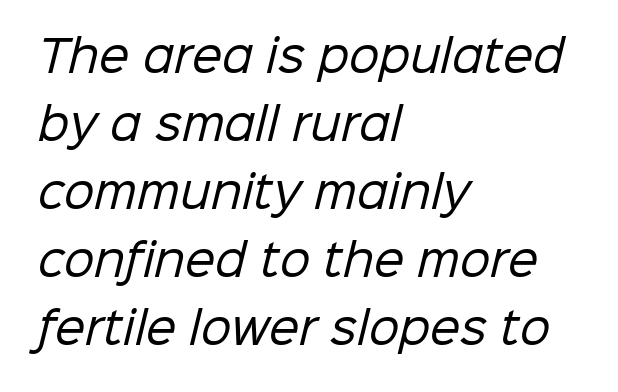
Q: Is the text bold? A: No.
Q: Is the typeface a serif or a sans-serif typeface? A: Sans-serif.
Q: Is the text underlined? A: No.
Q: How is the paragraph aligned? A: Left-aligned.
Q: Is the spacing between letters normal or unusually wide? A: Normal.
Q: Is the spacing between lines tight, normal or loose? A: Normal.
Q: Width (condensed, normal, or wide)? A: Normal.
Q: Stroke contrast? A: Low.
Q: x-height? A: Medium.
Q: Monospaced? A: No.
